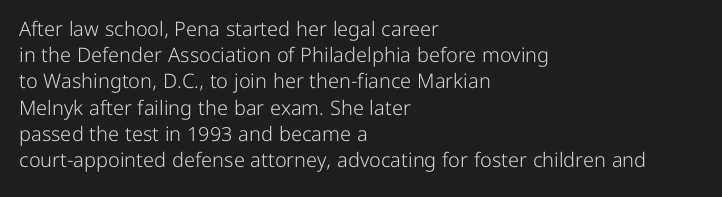
{"italic": "no", "bold": "no", "underline": "no", "align": "left", "line_spacing": "normal", "line_spacing_ratio": 1.31, "letter_spacing": "normal", "letter_spacing_em": 0.0, "glyph_px": 20}
